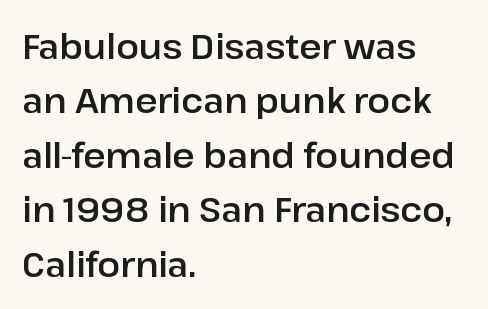
{"serif": "no", "italic": "no", "width": "normal", "stroke_contrast": "low", "x_height": "medium", "monospaced": "no", "underline": "no", "align": "left", "line_spacing": "normal", "line_spacing_ratio": 1.6, "letter_spacing": "normal", "letter_spacing_em": 0.0, "glyph_px": 34}
